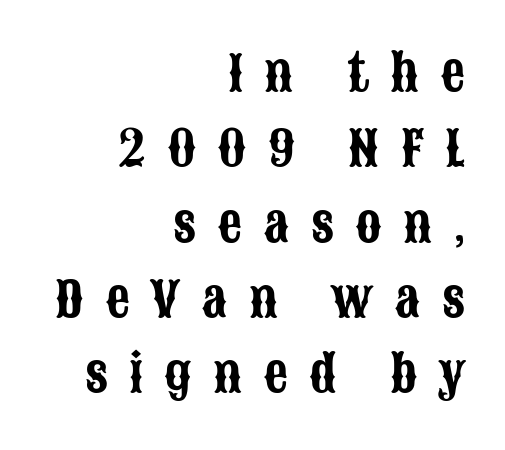
Q: Is the text italic (slanted)? A: No, it is upright.
Q: Is the typeface a serif or a sans-serif typeface? A: Sans-serif.
Q: Is the text underlined? A: No.
Q: How is the paragraph aligned? A: Right-aligned.
Q: Is the spacing between letters normal or unusually wide? A: Unusually wide.
Q: Is the spacing between lines tight, normal or loose? A: Normal.
Q: Width (condensed, normal, or wide)? A: Condensed.
Q: Stroke contrast? A: Low.
Q: x-height? A: Large.
Q: Monospaced? A: No.
